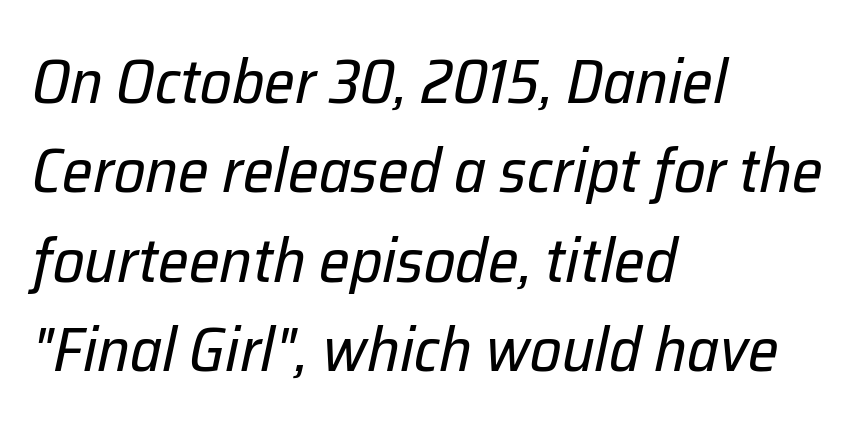
The image shows 62 px regular-weight type, italic (leaning right); set left-aligned, normal line spacing (1.44x), normal letter spacing, not underlined; low stroke contrast and a medium x-height.
